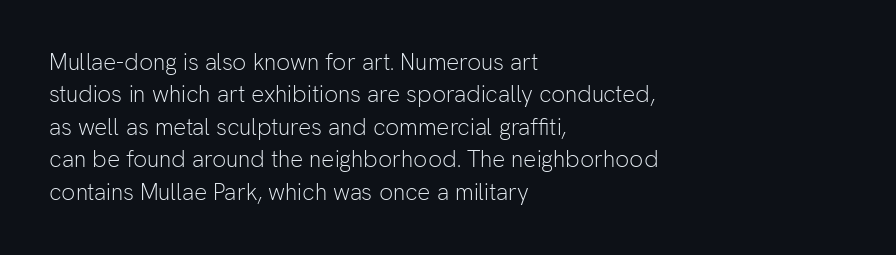
The tracking reads as untouched default to a designer's eye. Layout note: lines flush left. Students, observe: this is what conventionally led text looks like. Underline: absent.
